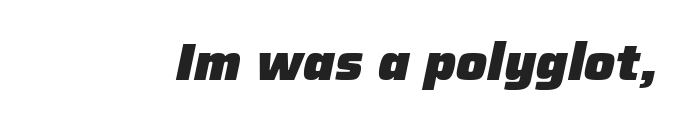
{"italic": "yes", "lean": "right", "slant_degrees": 12, "bold": "yes", "weight": "heavy", "width": "normal", "stroke_contrast": "low", "x_height": "medium", "monospaced": "no", "underline": "no", "letter_spacing": "normal", "letter_spacing_em": 0.0, "glyph_px": 51}
